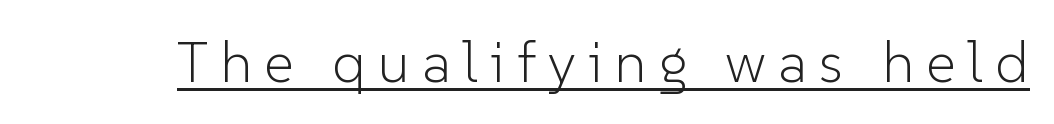
The image shows 58 px light sans-serif type, upright; set unusually wide letter spacing (+0.21 em), underlined; low stroke contrast and a medium x-height.
